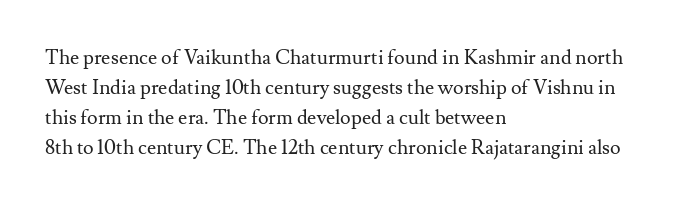
The face looks like a standard text weight, possibly lighter. A normal amount of white space separates one row of letters from the next. Line beginnings align vertically; line endings do not. The horizontal fit of the characters is conventional and even. The passage shown is not underscored anywhere.
